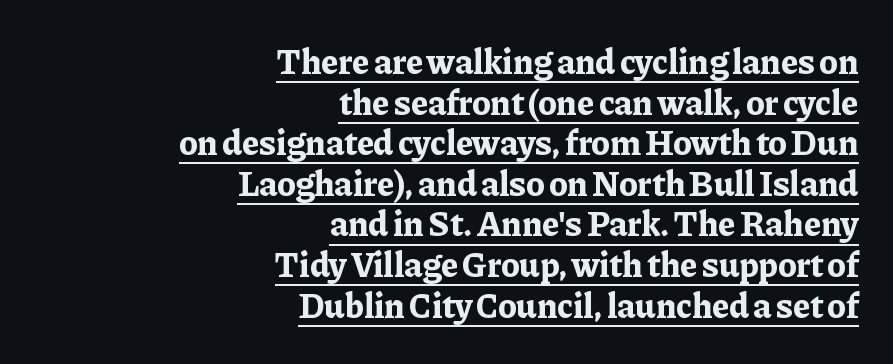
The image shows 35 px bold serif type, upright; set right-aligned, line spacing 1.16x, normal letter spacing, underlined; low stroke contrast and a medium x-height.
